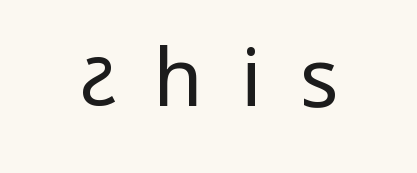
Q: Is the text bold? A: No.
Q: Is the text italic (slanted)? A: No, it is upright.
Q: Is the typeface a serif or a sans-serif typeface? A: Sans-serif.
Q: Is the text underlined? A: No.
Q: How is the paragraph aligned? A: Centered.
Q: Is the spacing between letters normal or unusually wide? A: Unusually wide.
Q: Width (condensed, normal, or wide)? A: Condensed.
Q: Stroke contrast? A: Low.
